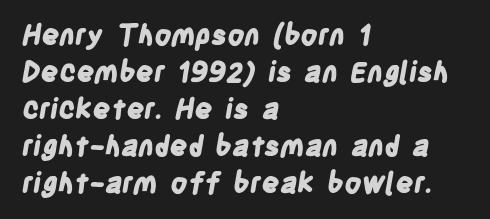
Q: Is the text bold? A: Yes.
Q: Is the typeface a serif or a sans-serif typeface? A: Sans-serif.
Q: Is the text underlined? A: No.
Q: How is the paragraph aligned? A: Left-aligned.
Q: Is the spacing between letters normal or unusually wide? A: Normal.
Q: Is the spacing between lines tight, normal or loose? A: Normal.
Q: Width (condensed, normal, or wide)? A: Condensed.
Q: Stroke contrast? A: Low.
Q: x-height? A: Large.
Q: Monospaced? A: No.
